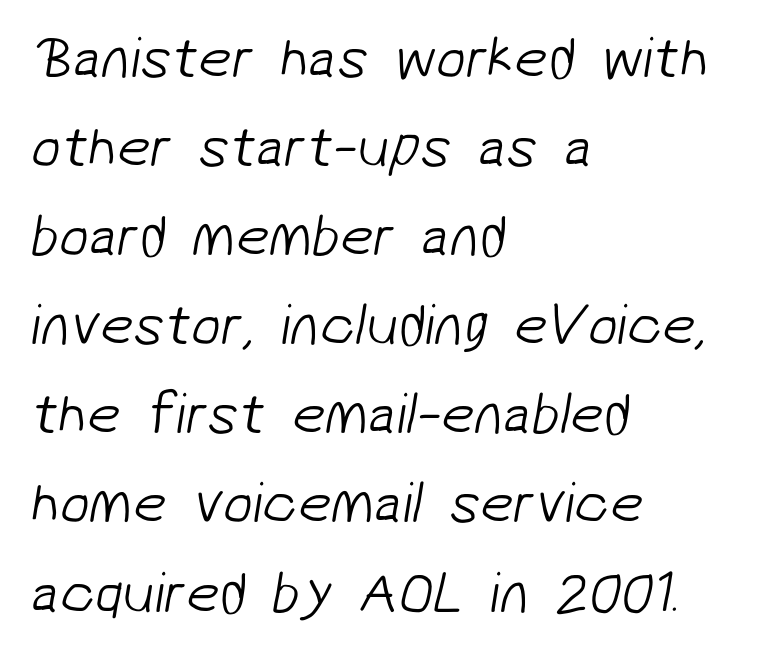
The passage is arranged the way most books set body copy — flush left. Heaviness? Minimal to ordinary, like unemphasized prose. Between one letter and the next there's only the usual sliver of space. I'd call this a sans setting — the letters go barefoot. Note the varied advance widths — an 'i' is clearly narrower than an 'm'.
